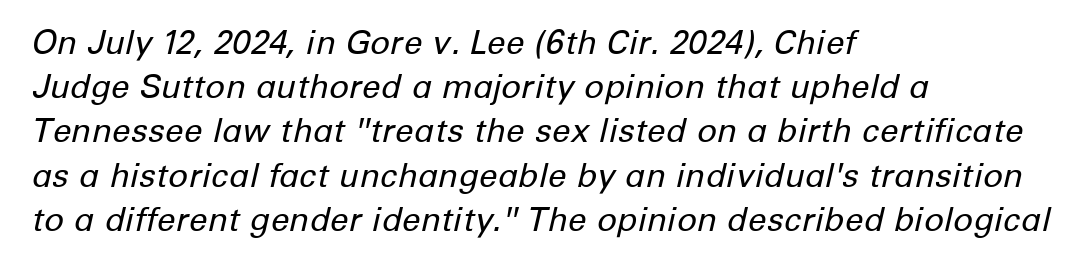
{"italic": "yes", "lean": "right", "slant_degrees": 12, "bold": "no", "weight": "regular", "width": "normal", "stroke_contrast": "low", "x_height": "medium", "monospaced": "no", "underline": "no", "align": "left", "line_spacing": "normal", "line_spacing_ratio": 1.34, "letter_spacing": "normal", "letter_spacing_em": 0.0, "glyph_px": 33}
